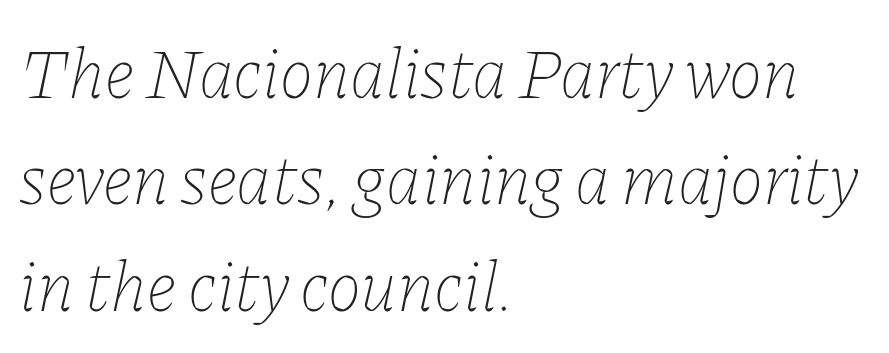
The image shows 71 px thin type, italic (leaning right); set left-aligned, normal line spacing (1.5x), normal letter spacing, not underlined; low stroke contrast and a medium x-height.
